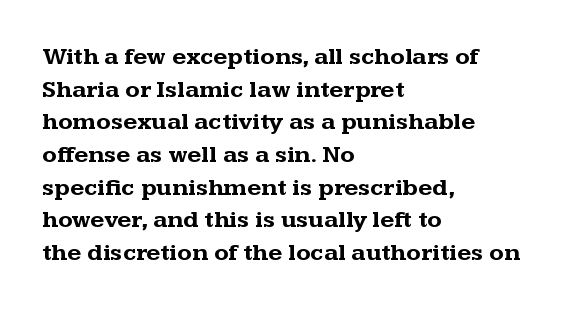
Q: Is the text bold? A: Yes.
Q: Is the text italic (slanted)? A: No, it is upright.
Q: Is the text underlined? A: No.
Q: How is the paragraph aligned? A: Left-aligned.
Q: Is the spacing between letters normal or unusually wide? A: Normal.
Q: Is the spacing between lines tight, normal or loose? A: Normal.
